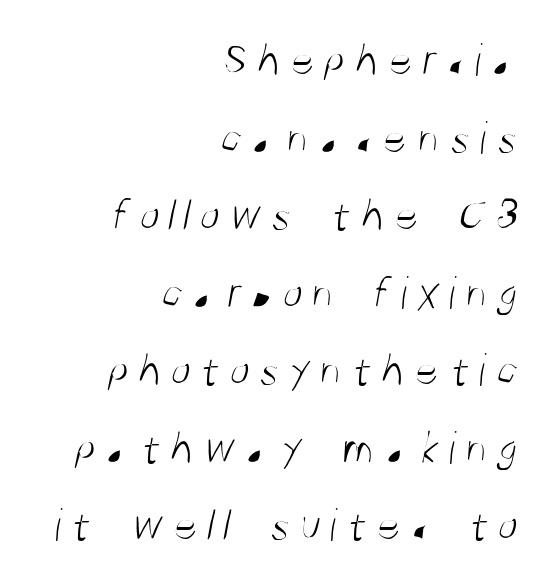
The face used here is proportionally spaced, like ordinary book or web type. This block has exactly the height ordinary leading produces. The text block is weighted toward the right margin, trailing off unevenly leftward. A quiet, ordinary-to-light weight characterises the typeface. The string is rendered with underlining switched off. The text was rendered using a sans face with plain stroke endings.
